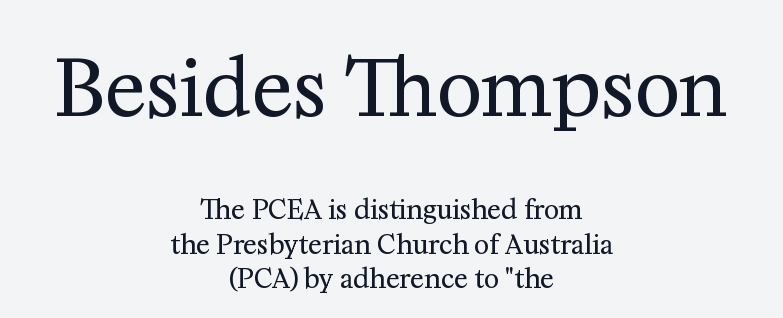
The face used here is proportionally spaced, like ordinary book or web type. Look at the bottom of the vertical strokes: they flare into serifs here. Horizontally, the lines are justified to the midpoint only. The gaps between neighbouring characters are ordinary and unremarkable. The letters stand straight up with perfectly vertical stems.
